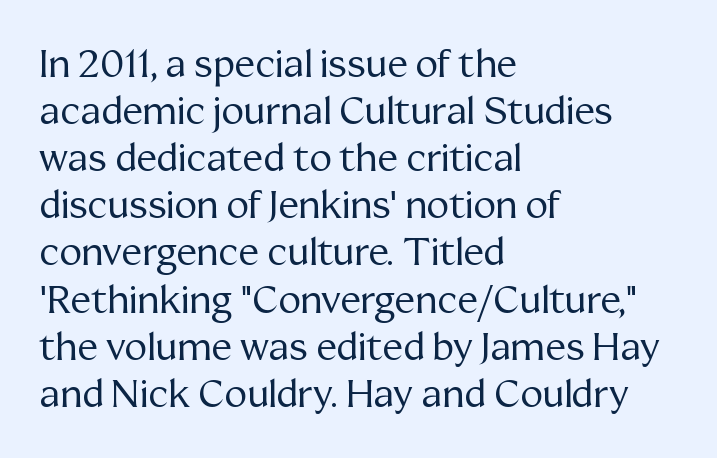
Nothing heavy about these letters — not bold at all. Descenders are the only things crossing below the line. Small tapered or slab feet sit at the stroke ends, so this counts as serif. Quick note: not italic, upright. Proportional: the letters do not fall into vertical columns. A student would call this left alignment; a typographer would say flush left, rag right.
